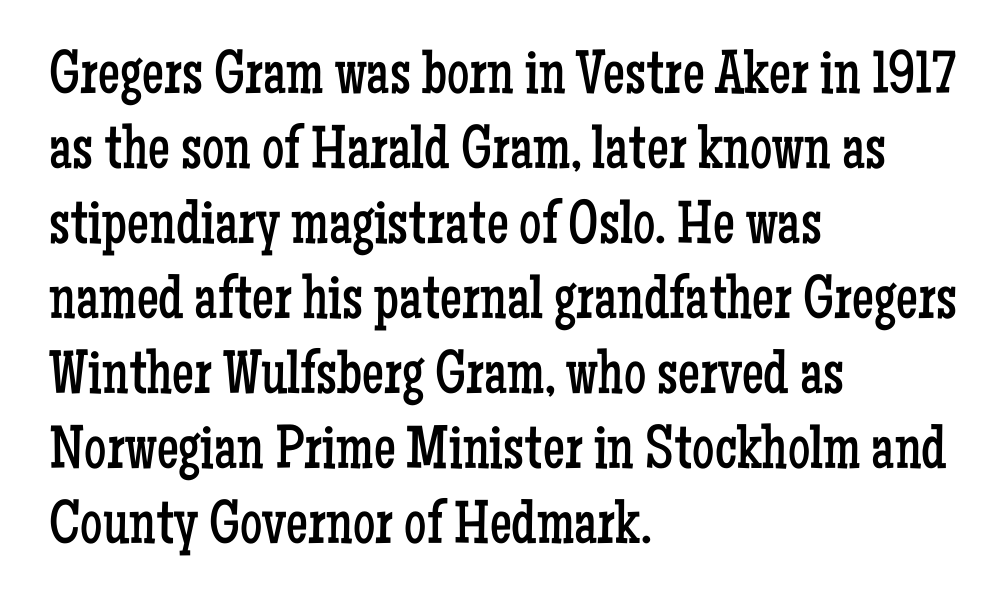
Q: Is the text bold? A: No.
Q: Is the text italic (slanted)? A: No, it is upright.
Q: Is the typeface a serif or a sans-serif typeface? A: Serif.
Q: Is the text underlined? A: No.
Q: How is the paragraph aligned? A: Left-aligned.
Q: Is the spacing between letters normal or unusually wide? A: Normal.
Q: Width (condensed, normal, or wide)? A: Condensed.
Q: Stroke contrast? A: Low.
Q: x-height? A: Medium.
Q: Monospaced? A: No.
